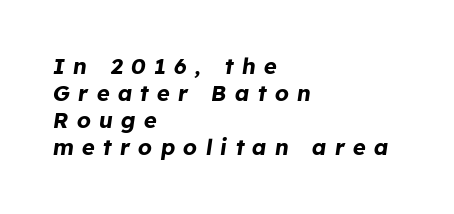
{"italic": "yes", "lean": "right", "slant_degrees": 8, "bold": "yes", "underline": "no", "align": "left", "line_spacing_ratio": 1.23, "letter_spacing": "wide", "letter_spacing_em": 0.37, "glyph_px": 22}
